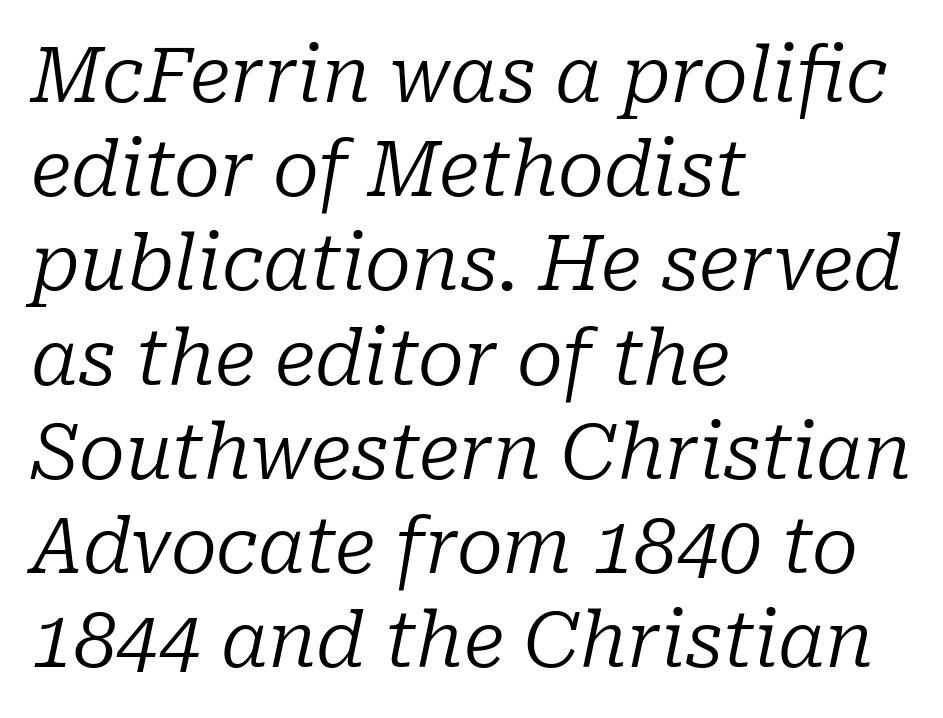
Q: Is the text bold? A: No.
Q: Is the text italic (slanted)? A: Yes, it leans right by about 10 degrees.
Q: Is the typeface a serif or a sans-serif typeface? A: Serif.
Q: Is the text underlined? A: No.
Q: How is the paragraph aligned? A: Left-aligned.
Q: Is the spacing between letters normal or unusually wide? A: Normal.
Q: Width (condensed, normal, or wide)? A: Normal.
Q: Stroke contrast? A: Low.
Q: x-height? A: Medium.
Q: Monospaced? A: No.
